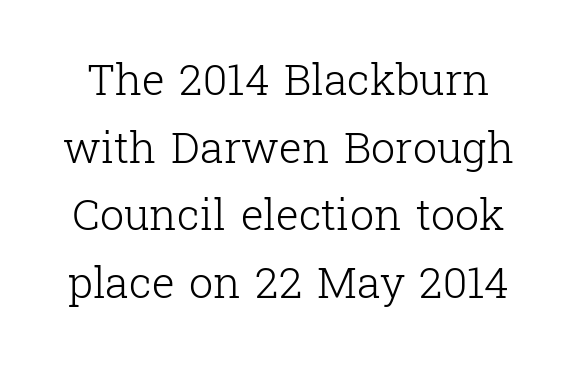
The image shows 43 px light serif type, upright; set normal line spacing (1.57x), normal letter spacing, not underlined; low stroke contrast and a medium x-height.
